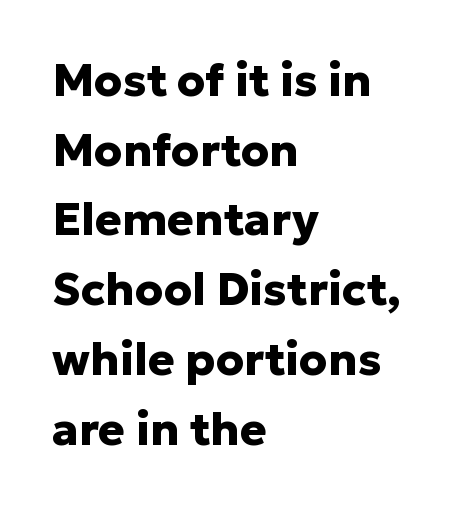
Q: Is the text bold? A: Yes.
Q: Is the text italic (slanted)? A: No, it is upright.
Q: Is the typeface a serif or a sans-serif typeface? A: Sans-serif.
Q: Is the text underlined? A: No.
Q: How is the paragraph aligned? A: Left-aligned.
Q: Is the spacing between letters normal or unusually wide? A: Normal.
Q: Is the spacing between lines tight, normal or loose? A: Normal.
Q: Width (condensed, normal, or wide)? A: Normal.
Q: Stroke contrast? A: Low.
Q: x-height? A: Medium.
Q: Monospaced? A: No.
